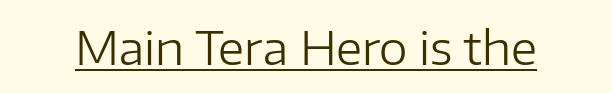
The weight tops out at a normal text grade. Quick note: underline on. Inter-character spacing is left at the font's built-in metrics. The letters stand upright; this is a roman face. The face used here is a sans, in the tradition of grotesques and geometrics.
